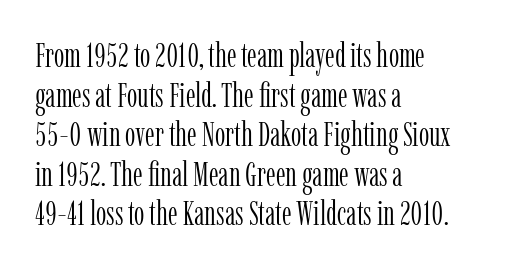
Do the characters align in a grid? No, the font is proportional. Unbolded letterforms with no extra heft. If you drew a ruler down the left edge, every line would touch it. The rendering keeps characters at their native spacing. Each letter's strokes conclude with small projecting serifs. Posture: vertical.
